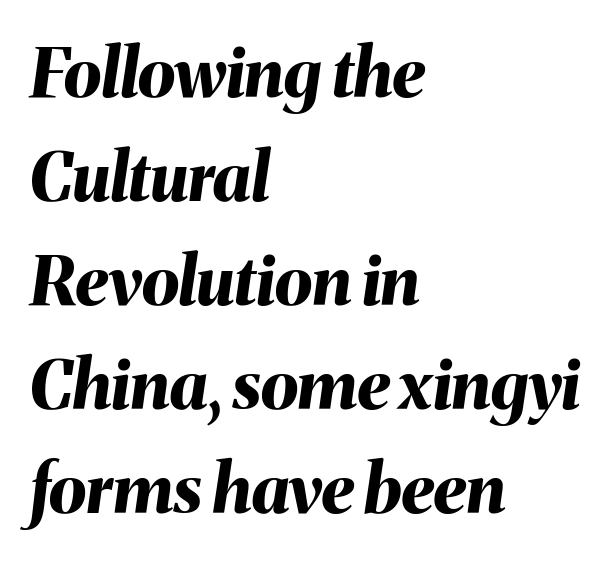
{"italic": "yes", "lean": "right", "slant_degrees": 8, "bold": "yes", "weight": "bold", "width": "normal", "stroke_contrast": "medium", "x_height": "medium", "monospaced": "no", "underline": "no", "align": "left", "line_spacing": "normal", "line_spacing_ratio": 1.53, "letter_spacing": "normal", "letter_spacing_em": 0.0, "glyph_px": 68}
